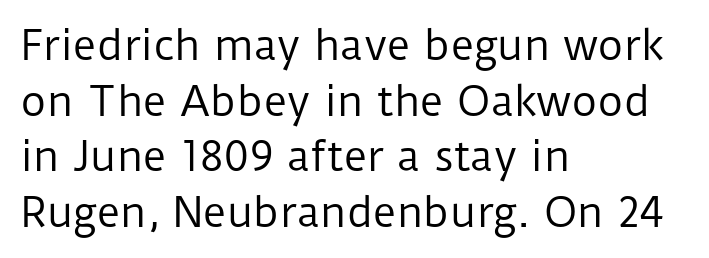
Q: Is the text bold? A: No.
Q: Is the text italic (slanted)? A: No, it is upright.
Q: Is the typeface a serif or a sans-serif typeface? A: Sans-serif.
Q: Is the text underlined? A: No.
Q: How is the paragraph aligned? A: Left-aligned.
Q: Is the spacing between letters normal or unusually wide? A: Normal.
Q: Is the spacing between lines tight, normal or loose? A: Normal.
Q: Width (condensed, normal, or wide)? A: Normal.
Q: Stroke contrast? A: Low.
Q: x-height? A: Medium.
Q: Monospaced? A: No.
